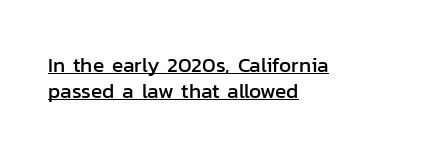
Q: Is the text italic (slanted)? A: No, it is upright.
Q: Is the text underlined? A: Yes.
Q: How is the paragraph aligned? A: Left-aligned.
Q: Is the spacing between letters normal or unusually wide? A: Normal.
Q: Is the spacing between lines tight, normal or loose? A: Normal.
